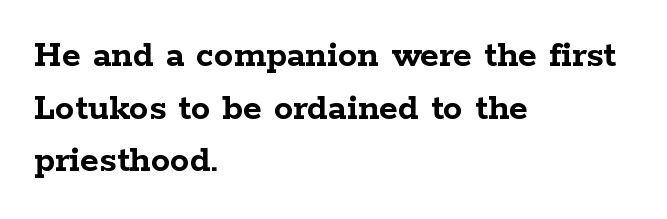
{"serif": "yes", "italic": "no", "bold": "yes", "weight": "semibold", "width": "wide", "stroke_contrast": "low", "x_height": "medium", "monospaced": "no", "underline": "no", "align": "left", "line_spacing": "normal", "line_spacing_ratio": 1.35, "letter_spacing": "normal", "letter_spacing_em": 0.0, "glyph_px": 39}
